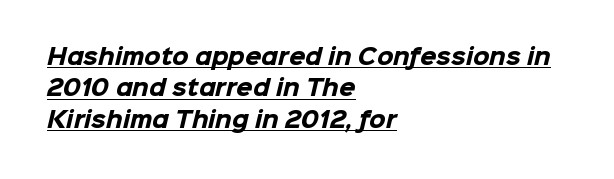
Students, observe: this is what conventionally led text looks like. Words appear dense and cohesive because spacing is normal. If you drew a ruler down the left edge, every line would touch it. Quick note: underline on. Set as a true bold cut, around the 700 mark.
